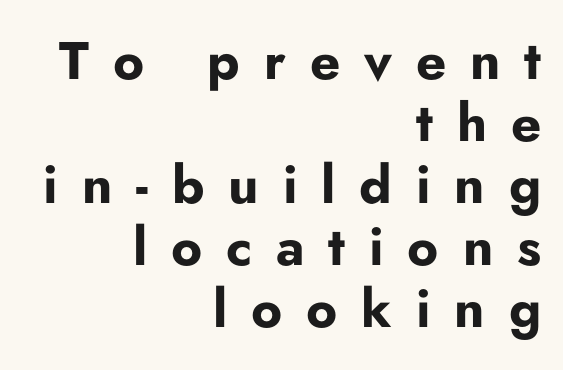
Q: Is the text bold? A: Yes.
Q: Is the text italic (slanted)? A: No, it is upright.
Q: Is the typeface a serif or a sans-serif typeface? A: Sans-serif.
Q: Is the text underlined? A: No.
Q: How is the paragraph aligned? A: Right-aligned.
Q: Is the spacing between letters normal or unusually wide? A: Unusually wide.
Q: Width (condensed, normal, or wide)? A: Normal.
Q: Stroke contrast? A: Low.
Q: x-height? A: Small.
Q: Monospaced? A: No.
